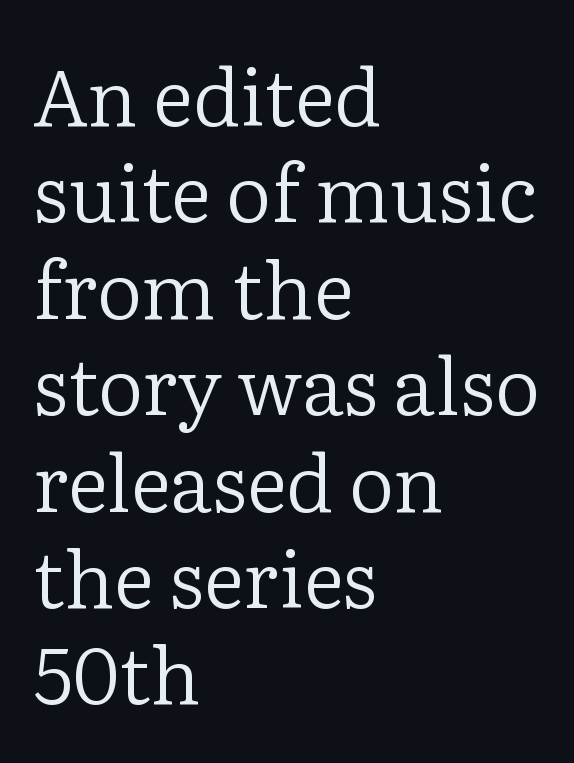
Line beginnings align vertically; line endings do not. Stems and bowls with no extra thickness — not bold. Plain, unruled lines of type. Notice how the stems are strictly vertical — no italics here. Regarding serifs, this sample has them.
